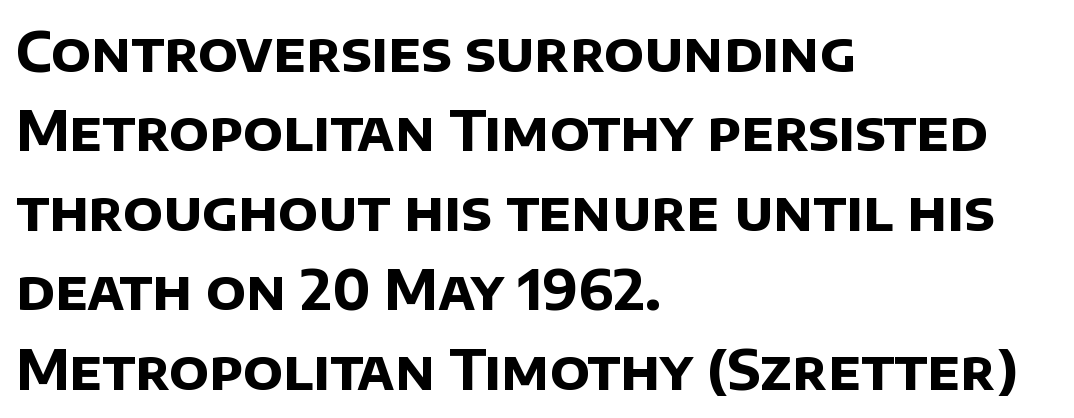
The image shows 54 px bold sans-serif type; set left-aligned, normal line spacing (1.47x), normal letter spacing, not underlined; low stroke contrast and a large x-height.
